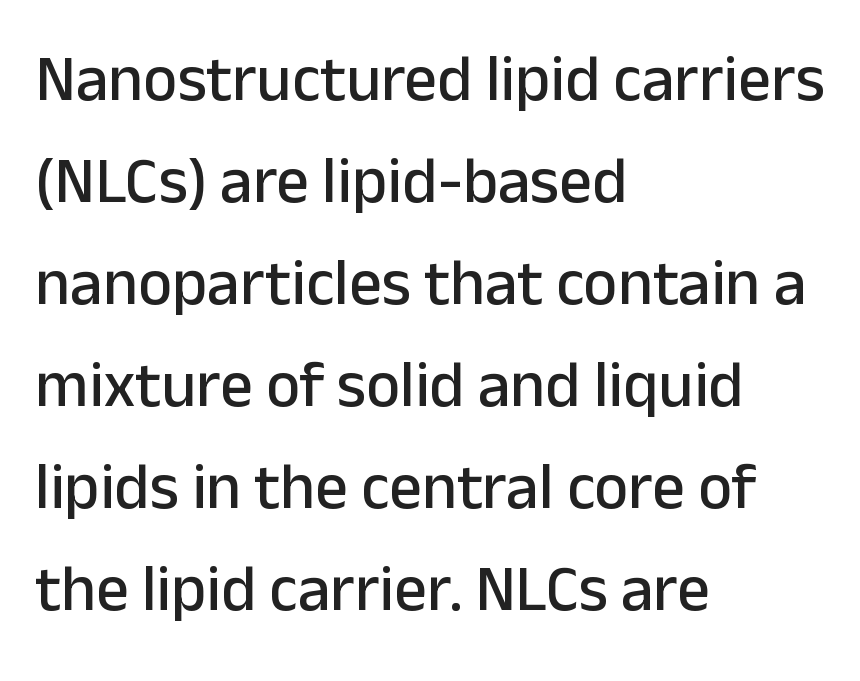
The image shows 65 px sans-serif type, upright; set left-aligned, normal line spacing (1.57x), normal letter spacing, not underlined; low stroke contrast and a medium x-height.
